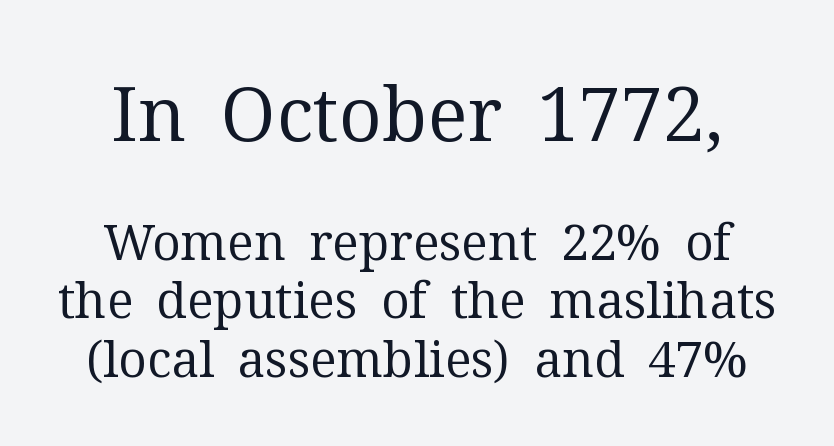
Large over small — that's the arrangement of the two blocks here. The font's upright variant was chosen for this text. No heavy texture on the line: the type isn't bold. The baseline area is clear. Students, note that the glyphs here touch the page at normal intervals.
